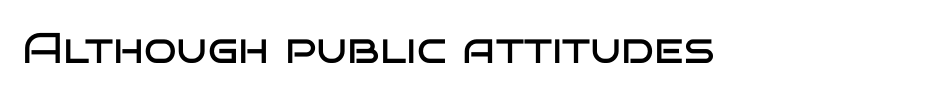
Unmarked baselines from the first word to the last. The type is set solid horizontally, with unmodified tracking. Tall strokes in this sample are plumb rather than angled. The face looks like a standard text weight, possibly lighter. Varying glyph widths throughout — classic text-font behaviour.
